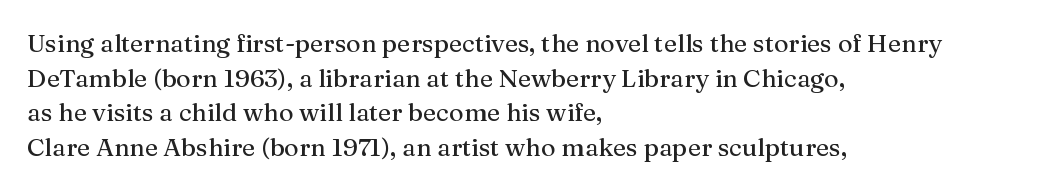
{"italic": "no", "underline": "no", "align": "left", "line_spacing": "normal", "line_spacing_ratio": 1.39, "letter_spacing": "normal", "letter_spacing_em": 0.0, "glyph_px": 25}
